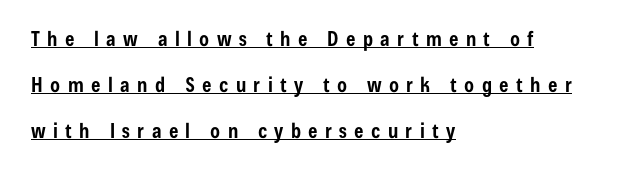
How heavy is the stroke? Heavy — this is a bold. Posture: straight, roman, zero tilt. Tracking here is generous; glyphs stand well apart from one another. Like a heading marked for emphasis, these lines bear an underscore. Line starts are locked; line ends wander. If you measured baseline to baseline, you'd find a long distance.
